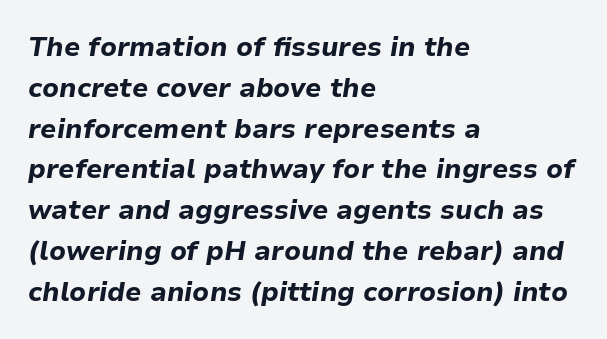
The image shows 27 px bold type, italic (leaning right); set left-aligned, normal line spacing (1.51x), normal letter spacing, not underlined.
